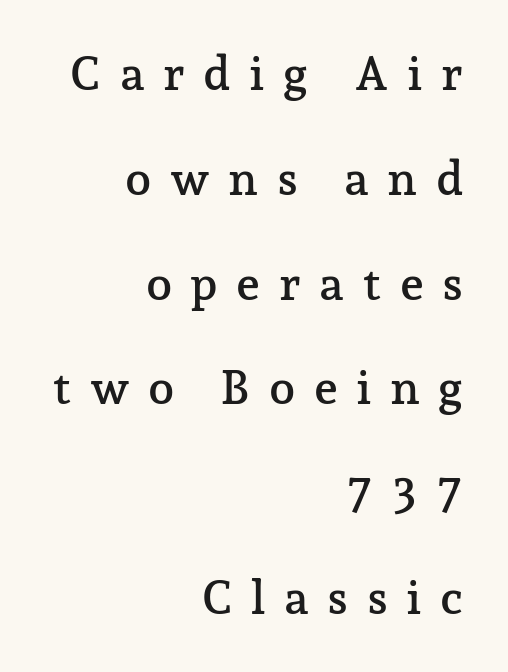
{"serif": "yes", "italic": "no", "width": "normal", "stroke_contrast": "low", "x_height": "medium", "monospaced": "no", "underline": "no", "align": "right", "line_spacing": "loose", "line_spacing_ratio": 2.23, "letter_spacing": "wide", "letter_spacing_em": 0.39, "glyph_px": 47}
